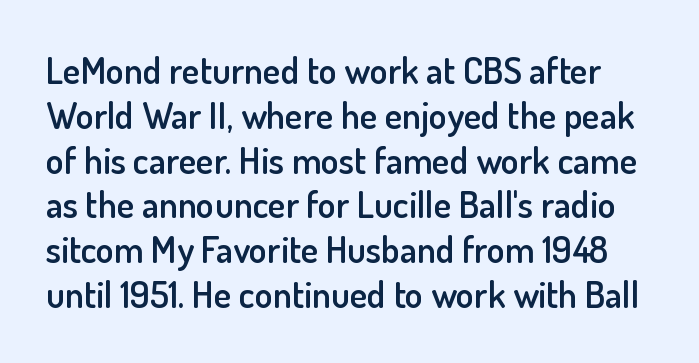
Tracking value appears to be zero — textbook default spacing. Font category for this specimen: sans-serif. A somewhat darkened texture: the type is semibold rather than bold. The specimen omits any rule beneath the text block's lines.
